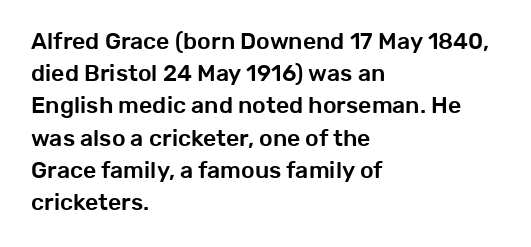
Does the leading feel generous? No, just average. The paragraph shown leans on its left margin. The string is rendered with underlining switched off. Here the glyphs are tracked normally, forming tight word shapes. The font's upright variant was chosen for this text.
